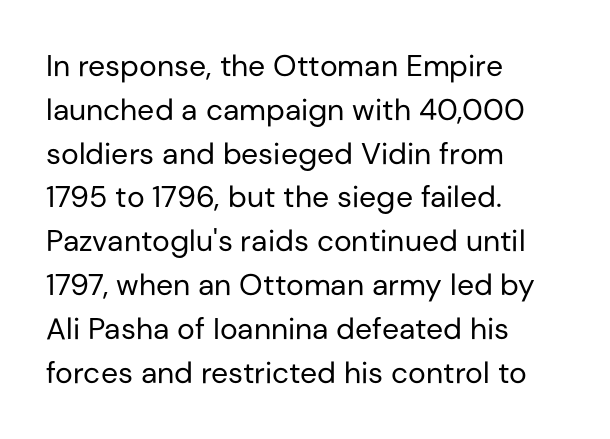
The lines are quadded left. The letters advance in unequal steps, a hallmark of proportional type. Tracking value appears to be zero — textbook default spacing. Compared with a typical body face, this is equally light or lighter still. Tall strokes in this sample are plumb rather than angled.
